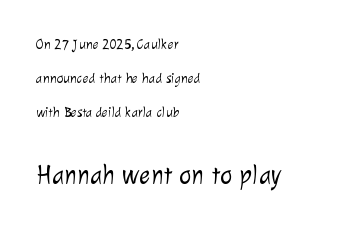
The image shows 26 px text type; set left-aligned, loose line spacing (2.44x), normal letter spacing, not underlined; the second (bottom) block is 1.86x larger.
